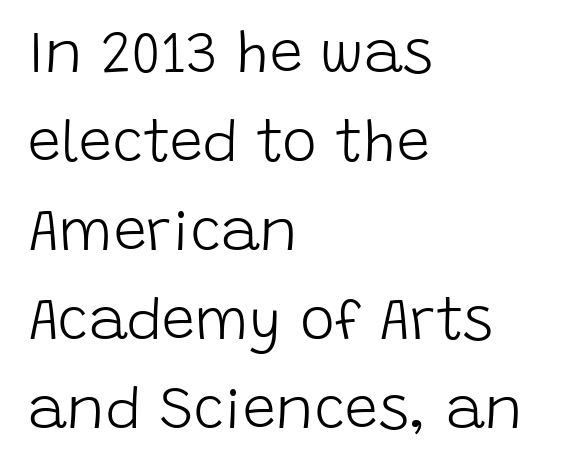
The image shows 59 px light sans-serif type, upright; set left-aligned, normal line spacing (1.51x), normal letter spacing, not underlined; low stroke contrast and a large x-height.
